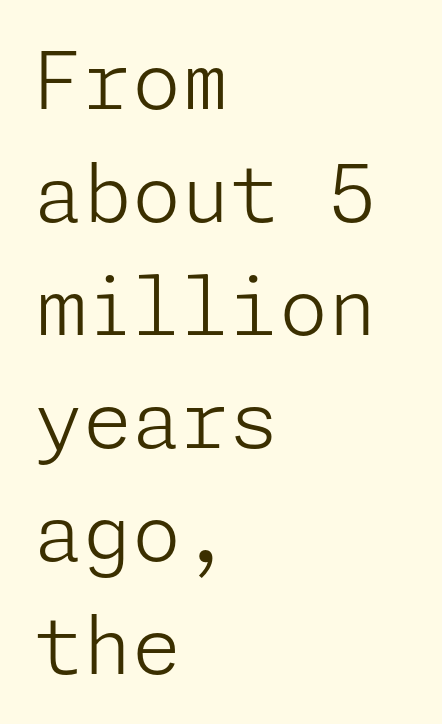
{"serif": "no", "italic": "no", "bold": "no", "weight": "light", "width": "normal", "stroke_contrast": "low", "x_height": "medium", "underline": "no", "align": "left", "line_spacing": "normal", "line_spacing_ratio": 1.43, "letter_spacing": "normal", "letter_spacing_em": 0.0, "glyph_px": 79}
